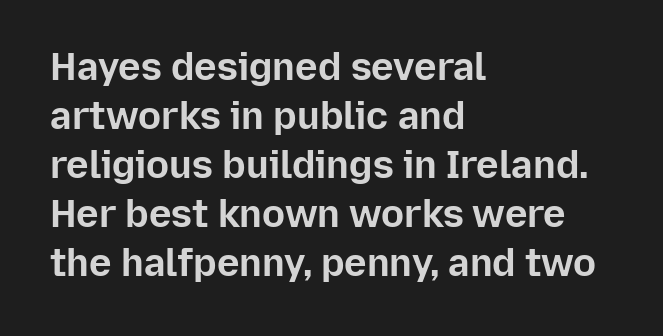
{"serif": "no", "italic": "no", "bold": "yes", "weight": "bold", "width": "normal", "stroke_contrast": "low", "x_height": "medium", "monospaced": "no", "underline": "no", "align": "left", "line_spacing": "normal", "line_spacing_ratio": 1.29, "letter_spacing": "normal", "letter_spacing_em": 0.0, "glyph_px": 38}
